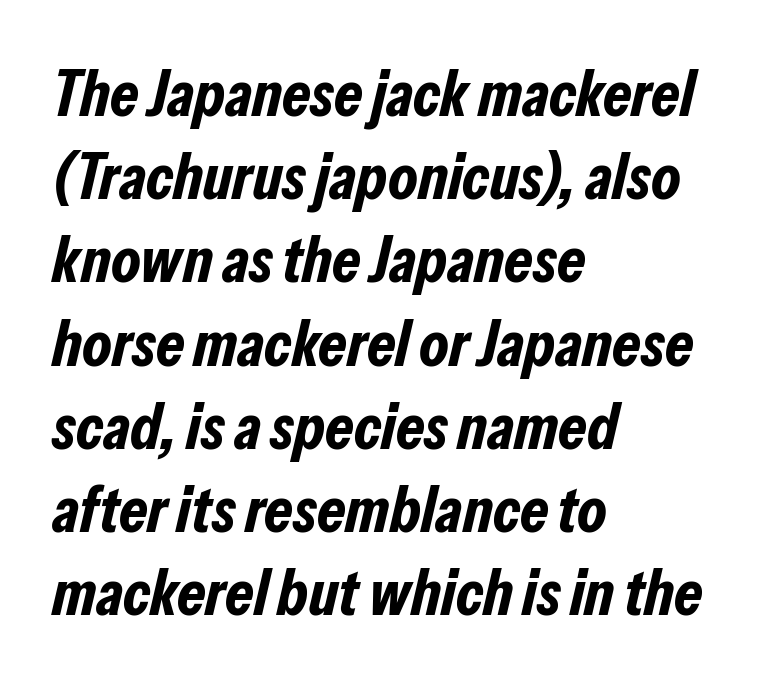
I'd describe the lettering as bold — thick and assertive. Observe the lean: these are italic letterforms. Quick note: underline off. Visually the block forms a straight wall on the left and a jagged coastline on the right. The designer left line spacing at the default. Each letter keeps its own natural width here, so spacing adapts to shape.
